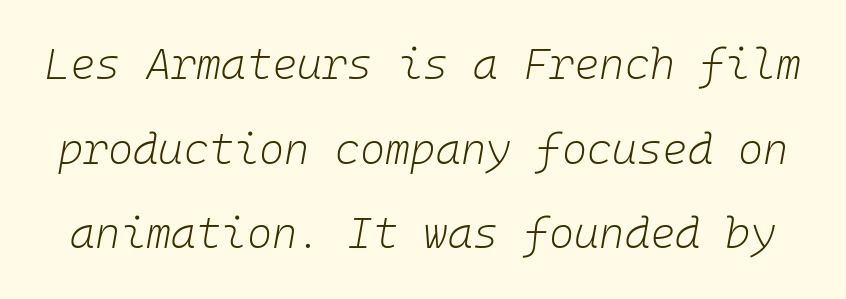
Q: Is the text bold? A: No.
Q: Is the text italic (slanted)? A: Yes, it leans right by about 10 degrees.
Q: Is the text underlined? A: No.
Q: Is the spacing between letters normal or unusually wide? A: Normal.
Q: Is the spacing between lines tight, normal or loose? A: Loose.
Q: Width (condensed, normal, or wide)? A: Normal.
Q: Stroke contrast? A: Low.
Q: x-height? A: Medium.
Q: Monospaced? A: Yes.
